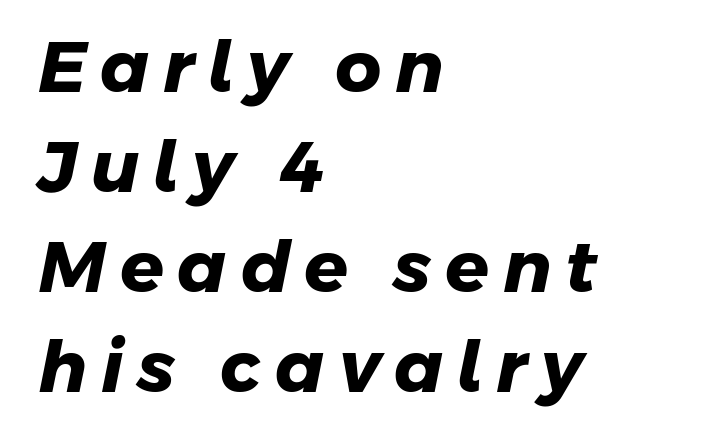
Q: Is the text bold? A: Yes.
Q: Is the typeface a serif or a sans-serif typeface? A: Sans-serif.
Q: Is the text underlined? A: No.
Q: How is the paragraph aligned? A: Left-aligned.
Q: Is the spacing between lines tight, normal or loose? A: Normal.
Q: Width (condensed, normal, or wide)? A: Normal.
Q: Stroke contrast? A: Low.
Q: x-height? A: Medium.
Q: Monospaced? A: No.
